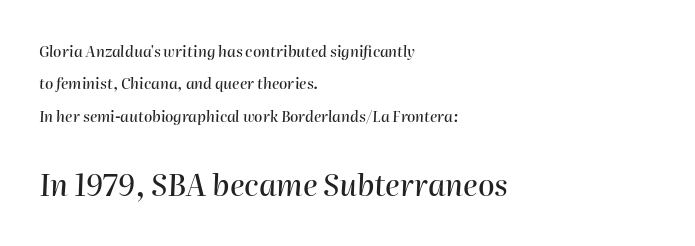
{"italic": "yes", "lean": "right", "slant_degrees": 2, "width": "normal", "stroke_contrast": "high", "x_height": "medium", "monospaced": "no", "underline": "no", "align": "left", "line_spacing": "loose", "line_spacing_ratio": 2.16, "letter_spacing": "normal", "letter_spacing_em": 0.0, "larger_block": "second", "size_ratio": 2.0, "glyph_px": 30}
